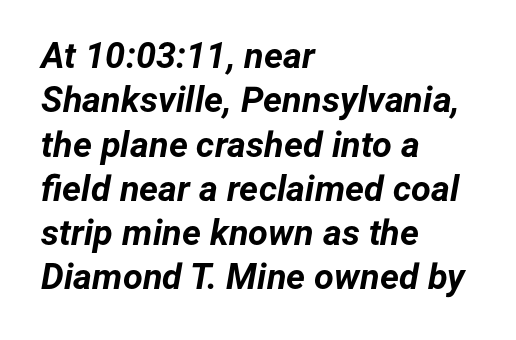
You could not count columns in this text — the font is proportionally spaced. Here the glyphs are tracked normally, forming tight word shapes. The strip under each line holds only bare page. Typesetter's note: full bold, strokes at maximum text heaviness. Teacher's note: observe the even left margin — that is flush-left alignment.
